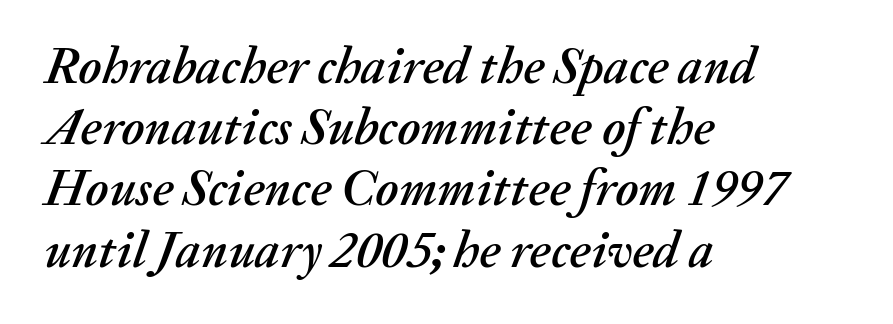
The image shows 51 px text type, italic (leaning right); set left-aligned, line spacing 1.2x, normal letter spacing, not underlined; medium stroke contrast and a medium x-height.
